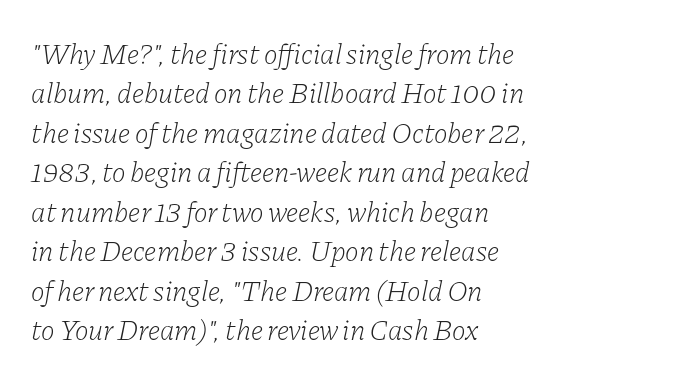
{"serif": "yes", "italic": "yes", "lean": "right", "slant_degrees": 11, "bold": "no", "weight": "light", "width": "normal", "stroke_contrast": "low", "x_height": "medium", "monospaced": "no", "underline": "no", "align": "left", "line_spacing": "normal", "line_spacing_ratio": 1.36, "letter_spacing": "normal", "letter_spacing_em": 0.0, "glyph_px": 29}
